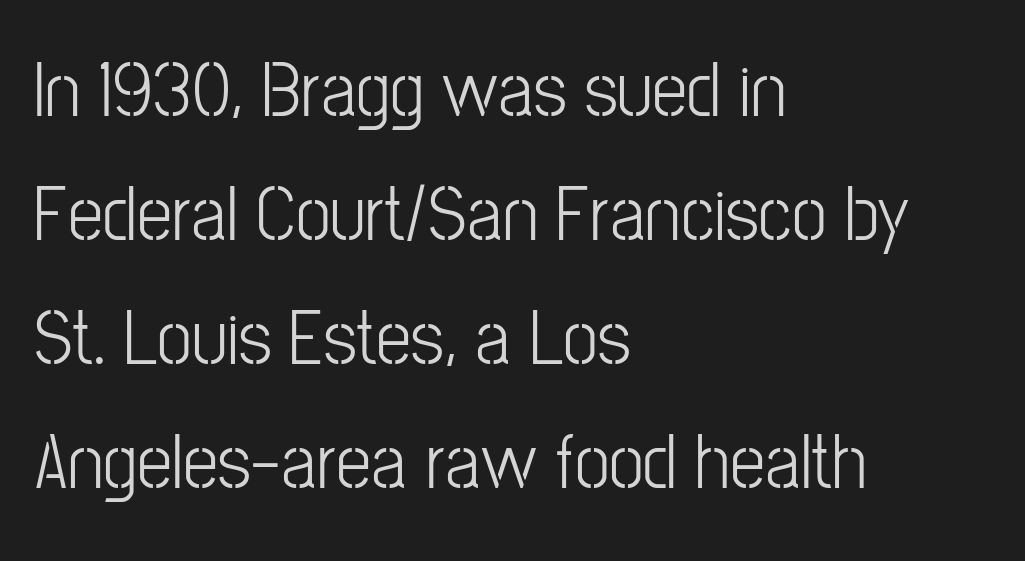
The image shows 79 px light, condensed sans-serif type, upright; set left-aligned, normal line spacing (1.57x), normal letter spacing, not underlined; low stroke contrast and a medium x-height.
